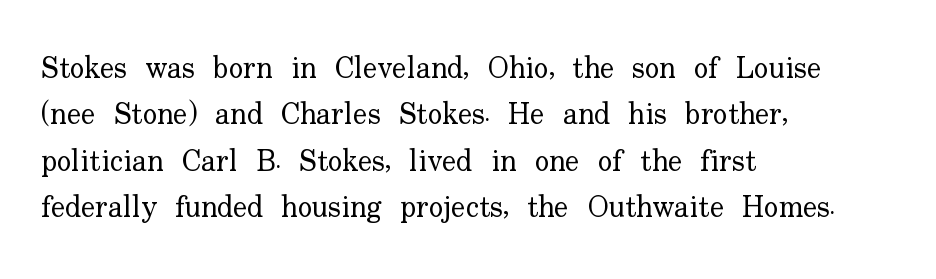
The image shows 30 px regular-weight serif type, upright; set left-aligned, normal line spacing (1.55x), normal letter spacing, not underlined; low stroke contrast and a small x-height.
